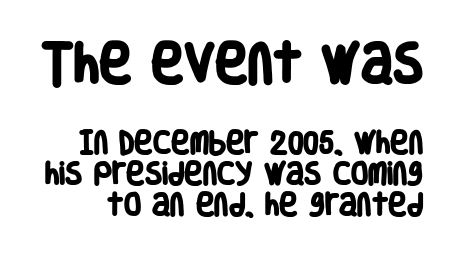
{"serif": "no", "bold": "yes", "weight": "heavy", "width": "condensed", "stroke_contrast": "low", "x_height": "large", "monospaced": "no", "underline": "no", "line_spacing_ratio": 1.24, "letter_spacing": "normal", "letter_spacing_em": 0.0, "larger_block": "first", "size_ratio": 1.76, "glyph_px": 44}
